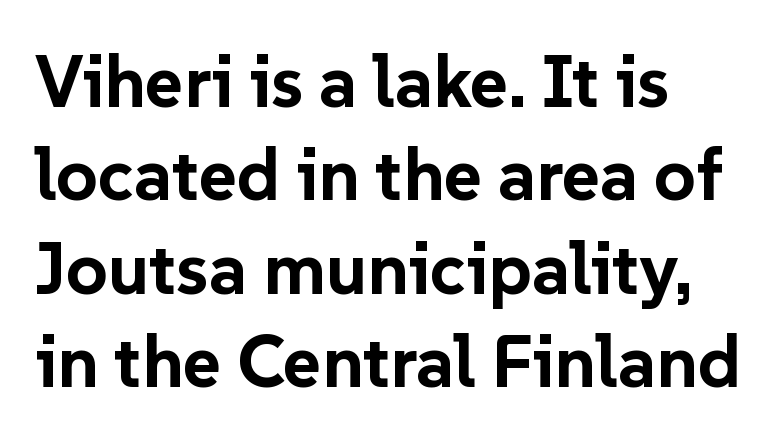
The image shows 73 px bold sans-serif type, upright; set left-aligned, normal line spacing (1.28x), normal letter spacing, not underlined; low stroke contrast and a medium x-height.
